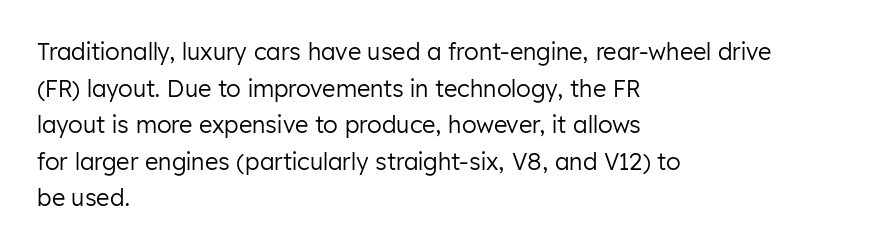
The image shows 23 px text type, upright; set left-aligned, normal line spacing (1.59x), normal letter spacing, not underlined.
